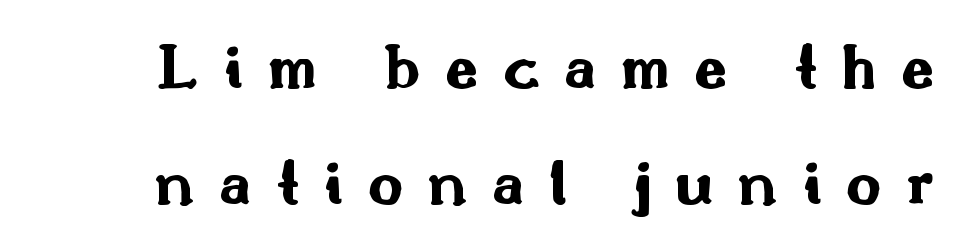
Q: Is the text bold? A: Yes.
Q: Is the text italic (slanted)? A: No, it is upright.
Q: Is the typeface a serif or a sans-serif typeface? A: Sans-serif.
Q: Is the text underlined? A: No.
Q: Is the spacing between letters normal or unusually wide? A: Unusually wide.
Q: Width (condensed, normal, or wide)? A: Wide.
Q: Stroke contrast? A: Medium.
Q: x-height? A: Small.
Q: Monospaced? A: No.
